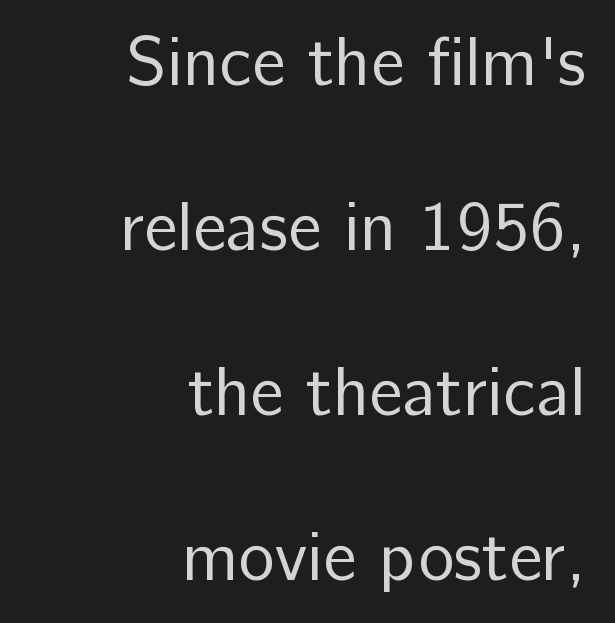
{"serif": "no", "italic": "no", "bold": "no", "weight": "regular", "width": "normal", "stroke_contrast": "low", "x_height": "medium", "monospaced": "no", "underline": "no", "align": "right", "line_spacing": "loose", "line_spacing_ratio": 2.39, "letter_spacing": "normal", "letter_spacing_em": 0.0, "glyph_px": 69}
